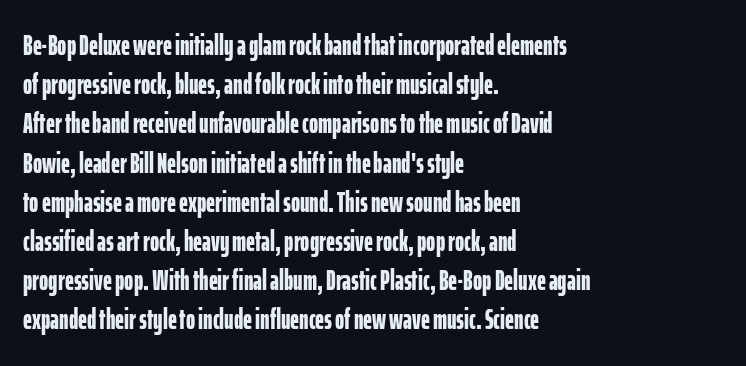
Interline gaps are of average width in this sample. Unlike italic type, these characters show no tilt at all. A bare baseline throughout the passage. The glyphs in this specimen are sans serif.
